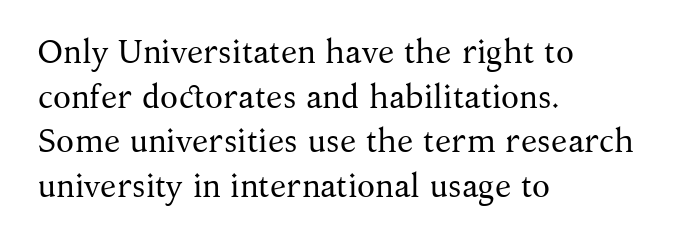
Proportional: the letters do not fall into vertical columns. What kind of face is this? One with serifs. Is there any slant? The stems are plumb. The letters sit at their default tracking, neither squeezed nor spread. Bold? No — there's no thickening of the strokes. Where is the straight margin? On the left.
